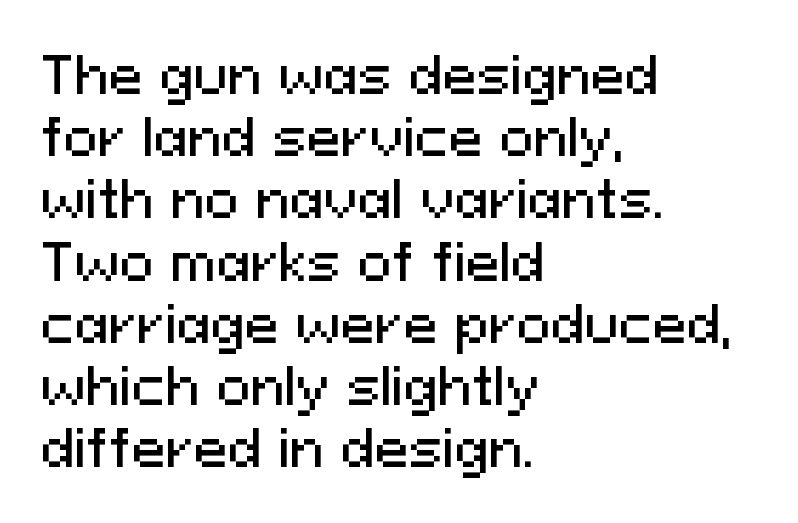
Q: Is the text italic (slanted)? A: No, it is upright.
Q: Is the typeface a serif or a sans-serif typeface? A: Sans-serif.
Q: Is the text underlined? A: No.
Q: How is the paragraph aligned? A: Left-aligned.
Q: Is the spacing between letters normal or unusually wide? A: Normal.
Q: Width (condensed, normal, or wide)? A: Normal.
Q: Stroke contrast? A: Medium.
Q: x-height? A: Medium.
Q: Monospaced? A: No.
